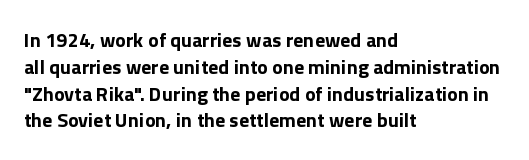
The image shows 20 px bold type, upright; set left-aligned, normal line spacing (1.34x), normal letter spacing, not underlined.
